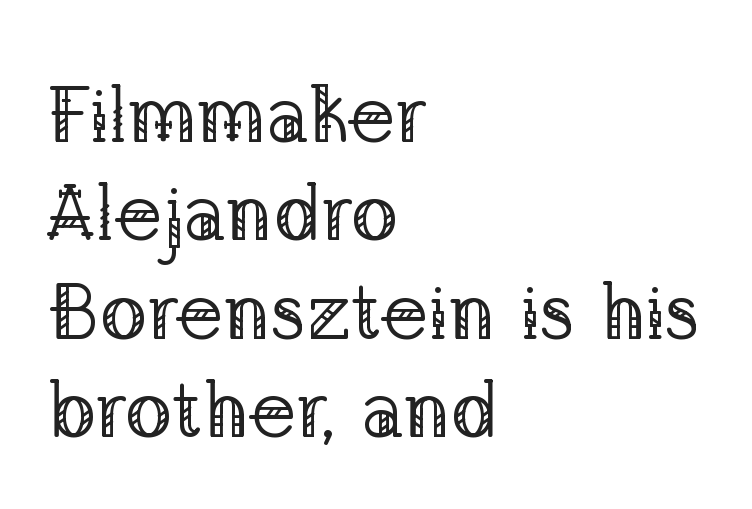
Q: Is the text bold? A: No.
Q: Is the text italic (slanted)? A: No, it is upright.
Q: Is the typeface a serif or a sans-serif typeface? A: Serif.
Q: Is the text underlined? A: No.
Q: How is the paragraph aligned? A: Left-aligned.
Q: Is the spacing between letters normal or unusually wide? A: Normal.
Q: Width (condensed, normal, or wide)? A: Normal.
Q: Stroke contrast? A: Low.
Q: x-height? A: Medium.
Q: Monospaced? A: No.
